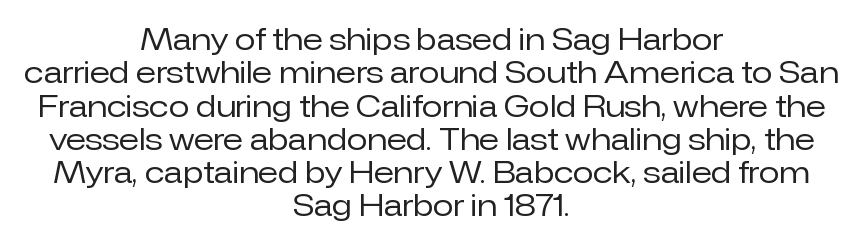
Q: Is the text bold? A: No.
Q: Is the text italic (slanted)? A: No, it is upright.
Q: Is the typeface a serif or a sans-serif typeface? A: Sans-serif.
Q: Is the text underlined? A: No.
Q: How is the paragraph aligned? A: Centered.
Q: Is the spacing between letters normal or unusually wide? A: Normal.
Q: Is the spacing between lines tight, normal or loose? A: Tight.
Q: Width (condensed, normal, or wide)? A: Normal.
Q: Stroke contrast? A: Low.
Q: x-height? A: Medium.
Q: Monospaced? A: No.
